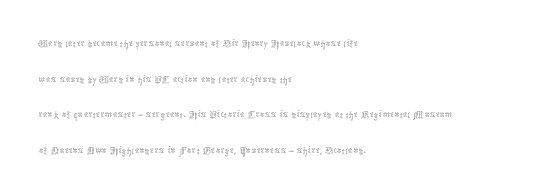
{"italic": "no", "bold": "no", "underline": "no", "align": "left", "line_spacing": "normal", "line_spacing_ratio": 1.48, "letter_spacing": "normal", "letter_spacing_em": 0.0, "glyph_px": 24}
